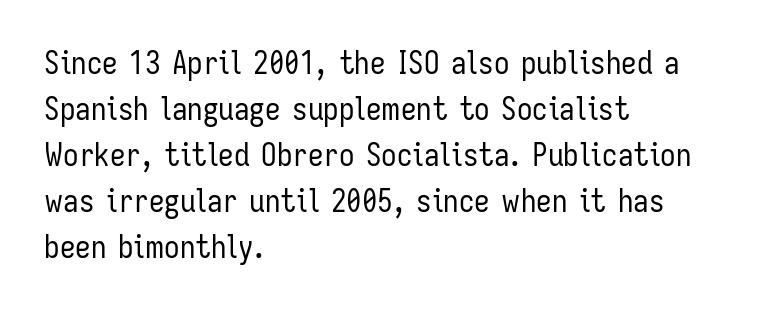
These lines are rendered in a variable-pitch font. Students, note that the glyphs here touch the page at normal intervals. The block of text has a typical density, with ordinary space between rows. Stroke mass is kept to a normal reading level or below. Italic? Not at all — the glyphs are vertical.
